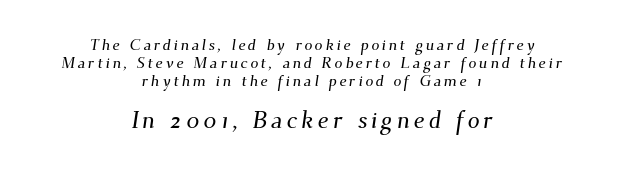
Q: Is the text underlined? A: No.
Q: How is the paragraph aligned? A: Centered.
Q: Is the spacing between lines tight, normal or loose? A: Tight.
Q: Which block of text is set in a larger size, the first (top) or the second (bottom)? A: The second (bottom) one.
